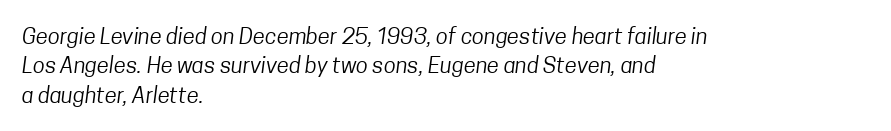
The rendering uses a moderate line-height, typical for paragraphs. Nothing heavy about these letters — not bold at all. In CSS terms this would be text-align: left. No extra tracking has been applied to these lines.
